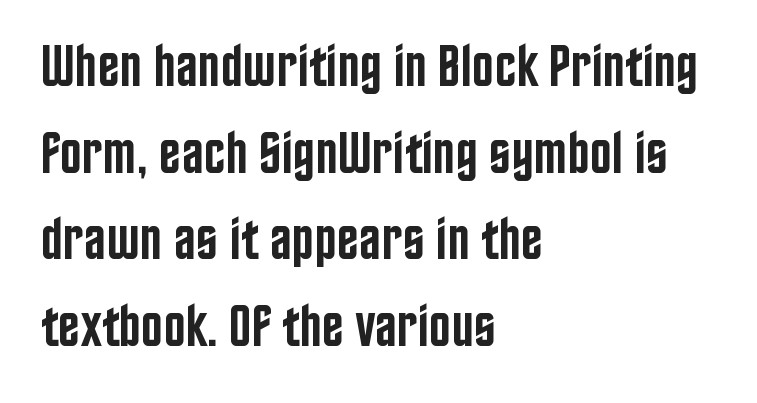
{"serif": "no", "italic": "no", "bold": "semi", "weight": "semibold", "width": "condensed", "stroke_contrast": "low", "x_height": "large", "monospaced": "no", "underline": "no", "align": "left", "line_spacing": "normal", "line_spacing_ratio": 1.47, "letter_spacing": "normal", "letter_spacing_em": 0.0, "glyph_px": 59}
